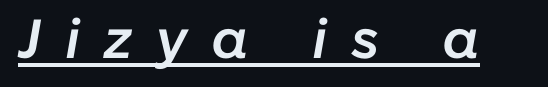
Q: Is the text bold? A: Semi-bold.
Q: Is the text italic (slanted)? A: Yes, it leans right by about 10 degrees.
Q: Is the text underlined? A: Yes.
Q: Is the spacing between letters normal or unusually wide? A: Unusually wide.
Q: Width (condensed, normal, or wide)? A: Normal.
Q: Stroke contrast? A: Low.
Q: x-height? A: Medium.
Q: Monospaced? A: No.
